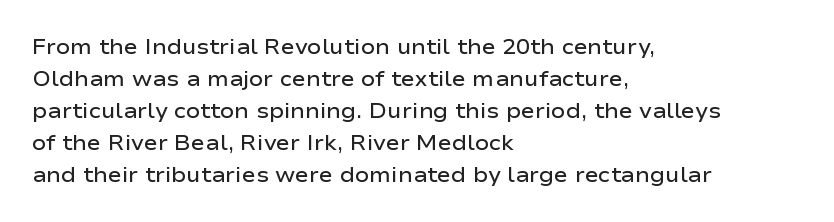
No word sits above an underline. This sample is left-justified, so line endings fall wherever the words run out. Honestly, the row spacing looks completely unremarkable. Students, this is semibold: more ink than regular, less than bold.
